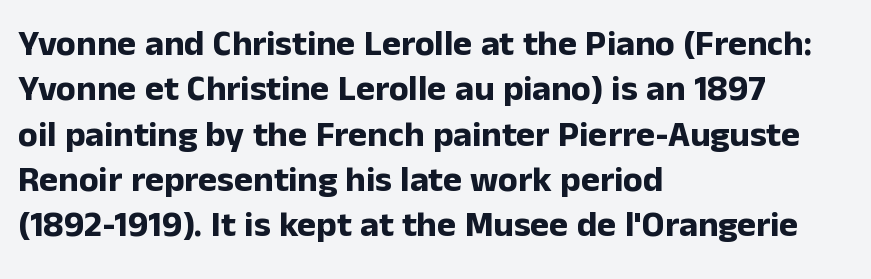
Think of a printed novel: that variable character pitch is what you see here. This rendering features lettering with no underline. Honestly, the row spacing looks completely unremarkable. Plenty of ink on the page — the face is bold.
